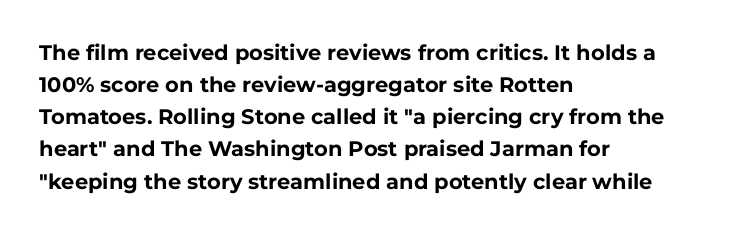
Tracking value appears to be zero — textbook default spacing. Is the type bold? Yes — the strokes are clearly thick and heavy. The block of text has a typical density, with ordinary space between rows. The rag falls on the right side of this text block. Words float on clear page, feet unadorned.
